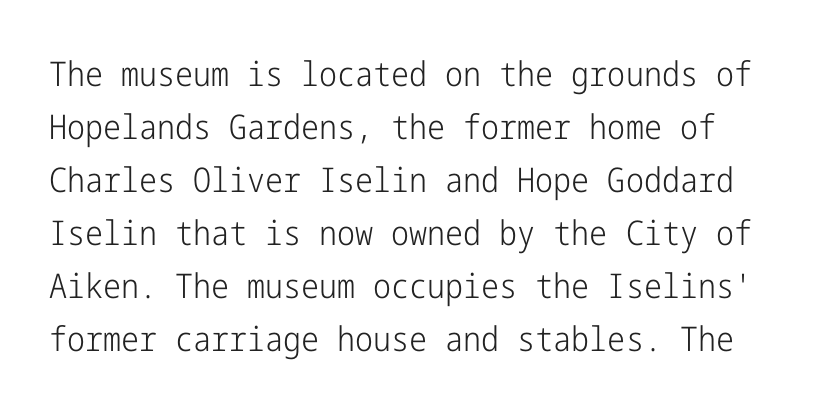
Anything drawn beneath the words? Only blank space. Ink coverage per letter is moderate at most. The typeface chosen for these lines omits serifs. What's the leading like? Ordinary, nothing unusual. This rendering leaves character spacing at its baseline value.
